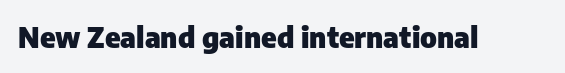
The image shows 29 px heavy sans-serif type, upright; set normal letter spacing, not underlined; low stroke contrast and a medium x-height.
